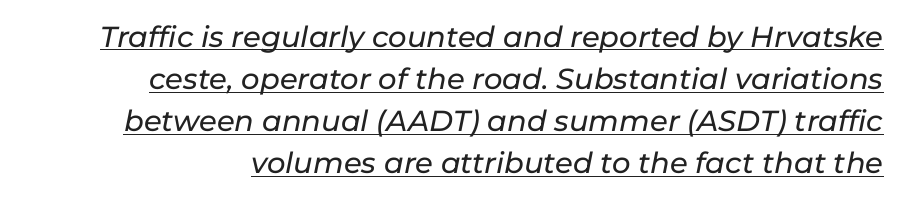
The gaps between neighbouring characters are ordinary and unremarkable. The ragged edge is on the left, which tells us the setting is flush right. You could not count columns in this text — the font is proportionally spaced. Whoever set this chose a conventional vertical rhythm. The face used here has a pronounced slope to its letters.
